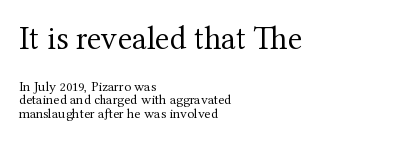
The image shows 33 px regular-weight serif type, upright; set left-aligned, tight line spacing (0.98x), normal letter spacing, not underlined; the first (top) block is 2.36x larger; medium stroke contrast and a medium x-height.
